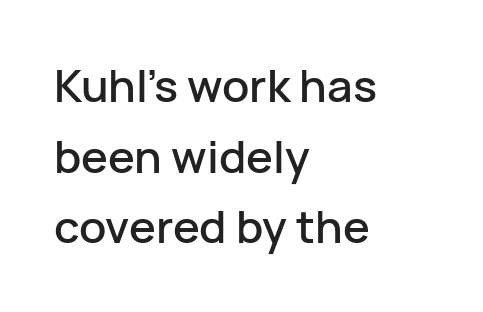
The image shows 45 px sans-serif type, upright; set left-aligned, normal line spacing (1.57x), normal letter spacing, not underlined; low stroke contrast and a medium x-height.
